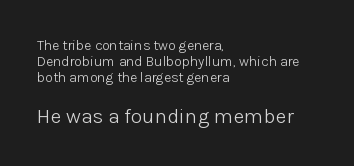
Reading down the block, your eye returns to a fixed left position each line. Rendered with straight, roman letterforms. The passage shown has conventional tracking throughout. Which of the two is more prominent by size? The second, at the bottom.
